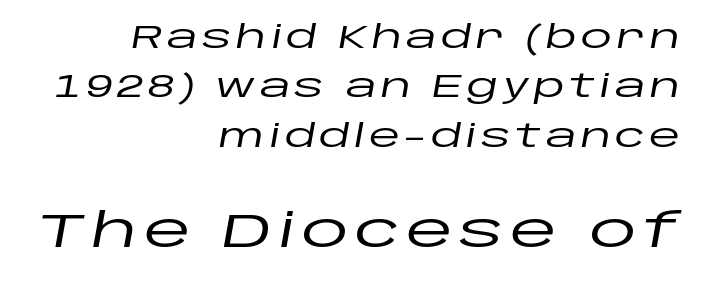
{"italic": "yes", "lean": "right", "slant_degrees": 10, "width": "wide", "stroke_contrast": "low", "x_height": "large", "monospaced": "no", "underline": "no", "align": "right", "line_spacing": "normal", "line_spacing_ratio": 1.54, "larger_block": "second", "size_ratio": 1.5, "glyph_px": 48}
